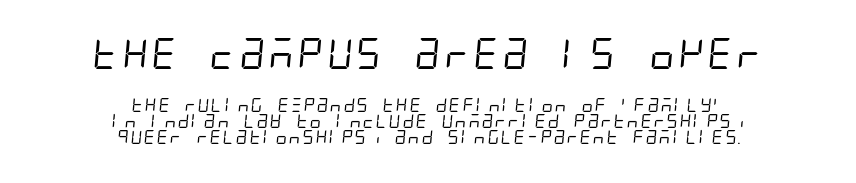
The image shows 31 px regular-weight, condensed sans-serif type; set centered, tight line spacing (1.14x), normal letter spacing, not underlined; the first (top) block is 2.21x larger; low stroke contrast and a large x-height.
